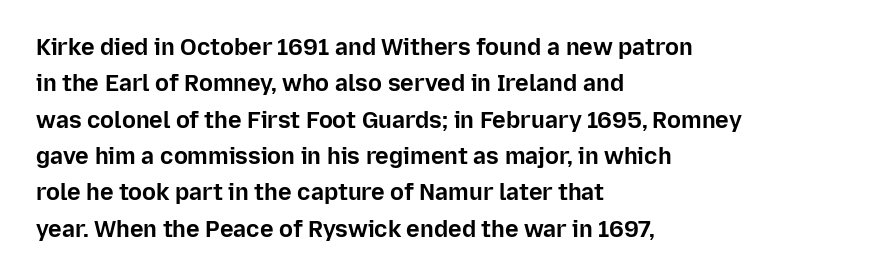
{"italic": "no", "bold": "yes", "underline": "no", "align": "left", "line_spacing": "normal", "line_spacing_ratio": 1.58, "letter_spacing": "normal", "letter_spacing_em": 0.0, "glyph_px": 23}
